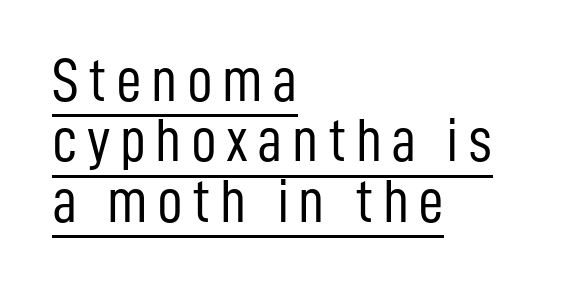
The image shows 63 px light, condensed sans-serif type, upright; set left-aligned, tight line spacing (0.96x), underlined; low stroke contrast and a medium x-height.
